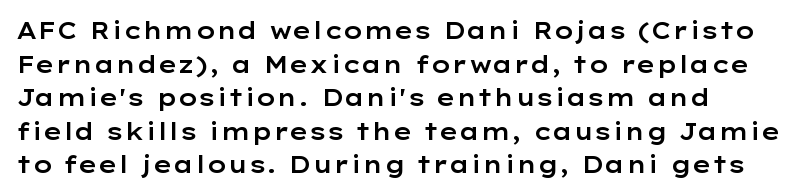
Notice how the passage keeps a crisp vertical edge on the left only. Ascenders rise straight up at ninety degrees. The passage shown is not underscored anywhere. Tracking value appears to be zero — textbook default spacing.
